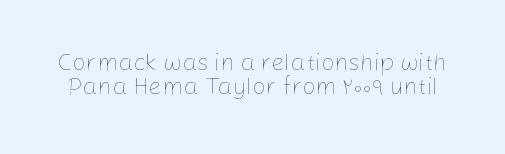
This is the regular roman posture of the typeface. Leading: reduced. Beneath every word, the page is bare. Unbolded letterforms with no extra heft.
